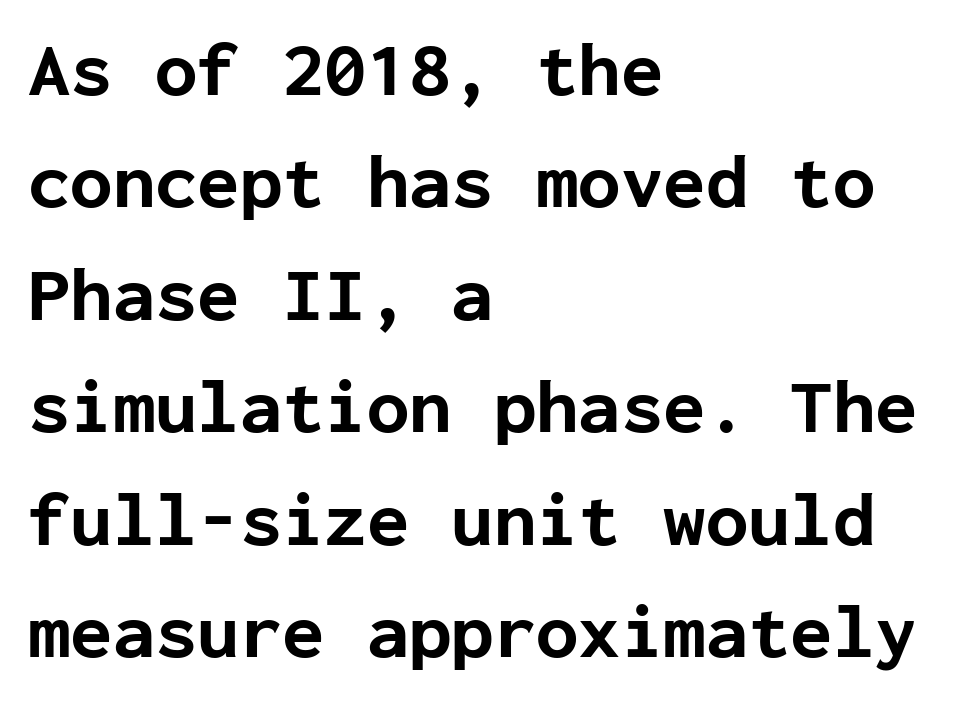
The image shows 77 px bold sans-serif type, upright, monospaced; set left-aligned, normal line spacing (1.46x), normal letter spacing, not underlined; low stroke contrast and a medium x-height.
